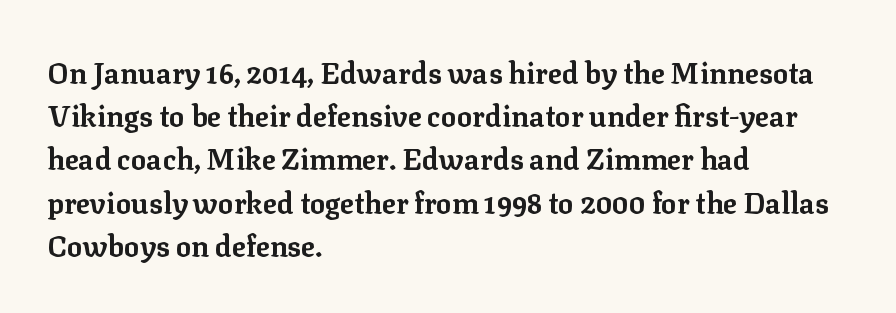
{"serif": "yes", "italic": "no", "bold": "yes", "weight": "bold", "width": "normal", "stroke_contrast": "low", "x_height": "medium", "monospaced": "no", "underline": "no", "align": "left", "line_spacing": "normal", "line_spacing_ratio": 1.49, "letter_spacing": "normal", "letter_spacing_em": 0.0, "glyph_px": 29}
